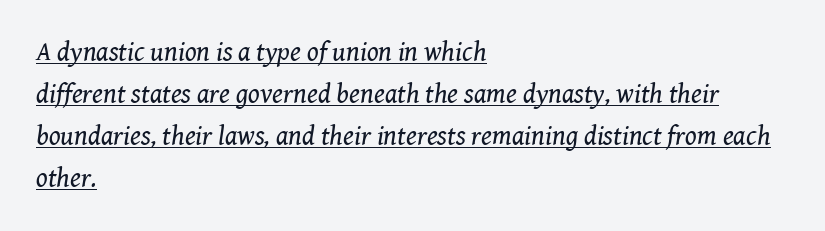
{"italic": "yes", "lean": "right", "slant_degrees": 8, "bold": "no", "underline": "yes", "align": "left", "line_spacing": "normal", "line_spacing_ratio": 1.56, "letter_spacing": "normal", "letter_spacing_em": 0.0, "glyph_px": 27}
